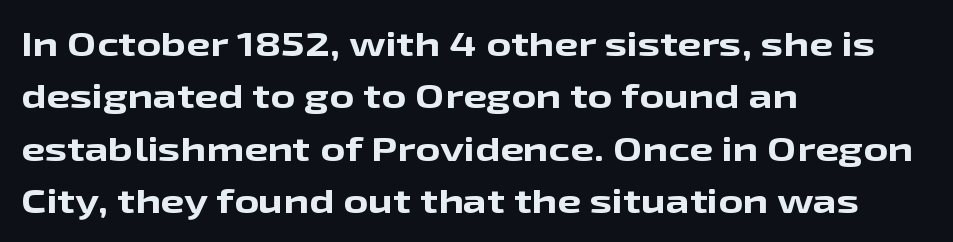
Q: Is the text bold? A: Yes.
Q: Is the text italic (slanted)? A: No, it is upright.
Q: Is the typeface a serif or a sans-serif typeface? A: Sans-serif.
Q: Is the text underlined? A: No.
Q: How is the paragraph aligned? A: Left-aligned.
Q: Is the spacing between letters normal or unusually wide? A: Normal.
Q: Is the spacing between lines tight, normal or loose? A: Normal.
Q: Width (condensed, normal, or wide)? A: Wide.
Q: Stroke contrast? A: Low.
Q: x-height? A: Medium.
Q: Monospaced? A: No.
